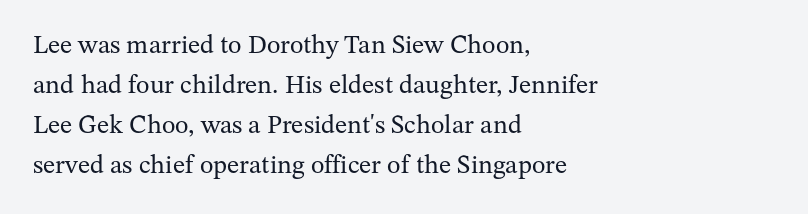
The image shows 26 px text type, upright; set left-aligned, normal line spacing (1.54x), normal letter spacing, not underlined.
